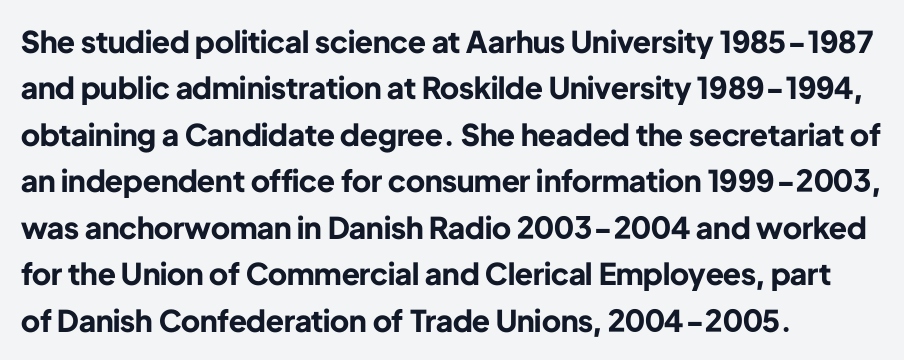
{"serif": "no", "italic": "no", "bold": "yes", "weight": "bold", "width": "normal", "stroke_contrast": "low", "x_height": "medium", "monospaced": "no", "underline": "no", "align": "left", "line_spacing": "normal", "line_spacing_ratio": 1.55, "letter_spacing": "normal", "letter_spacing_em": 0.0, "glyph_px": 30}
